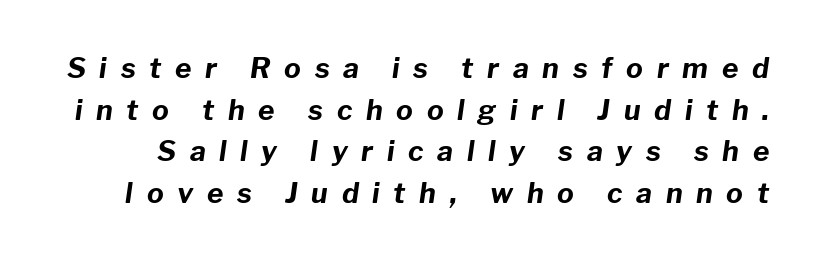
{"italic": "yes", "lean": "right", "slant_degrees": 8, "bold": "yes", "weight": "bold", "width": "normal", "stroke_contrast": "low", "x_height": "medium", "monospaced": "no", "underline": "no", "line_spacing": "normal", "line_spacing_ratio": 1.49, "letter_spacing": "wide", "letter_spacing_em": 0.49, "glyph_px": 28}
